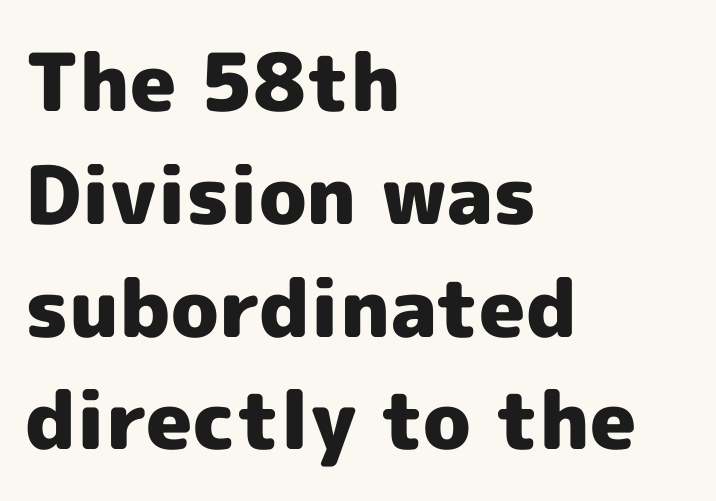
The image shows 80 px heavy sans-serif type, upright; set left-aligned, normal line spacing (1.41x), normal letter spacing, not underlined; a medium x-height.
